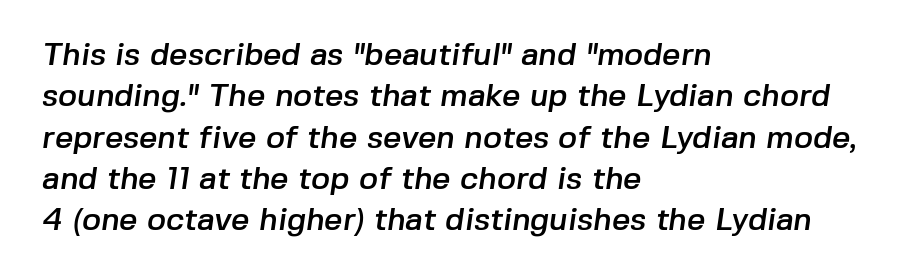
Q: Is the typeface a serif or a sans-serif typeface? A: Sans-serif.
Q: Is the text underlined? A: No.
Q: How is the paragraph aligned? A: Left-aligned.
Q: Is the spacing between letters normal or unusually wide? A: Normal.
Q: Is the spacing between lines tight, normal or loose? A: Normal.
Q: Width (condensed, normal, or wide)? A: Normal.
Q: Stroke contrast? A: Low.
Q: x-height? A: Medium.
Q: Monospaced? A: No.
